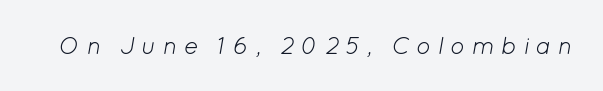
Rendered with sloped, italic letterforms. Stroke thickness stays within the range of a standard reading face or lighter. Anything drawn beneath the words? Only blank space. Observe the wide spacing: letters keep a clear distance from each other.
